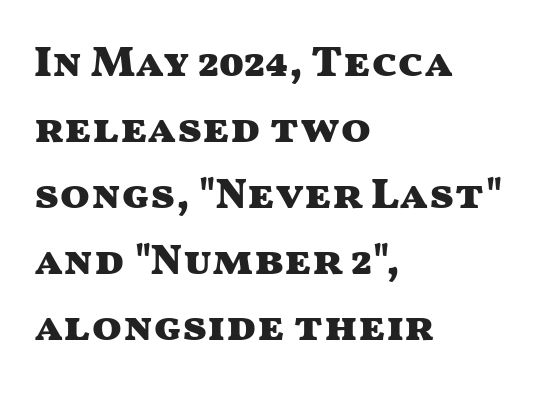
The image shows 44 px heavy, wide sans-serif type, upright; set left-aligned, normal line spacing (1.5x), normal letter spacing, not underlined; medium stroke contrast and a medium x-height.
